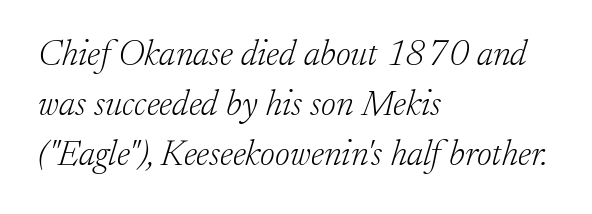
The image shows 36 px light serif type, italic (leaning right); set left-aligned, normal line spacing (1.39x), normal letter spacing, not underlined; low stroke contrast and a small x-height.
